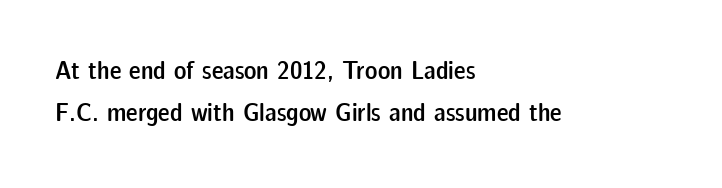
Q: Is the text bold? A: Semi-bold.
Q: Is the text italic (slanted)? A: No, it is upright.
Q: Is the text underlined? A: No.
Q: How is the paragraph aligned? A: Left-aligned.
Q: Is the spacing between letters normal or unusually wide? A: Normal.
Q: Is the spacing between lines tight, normal or loose? A: Normal.
